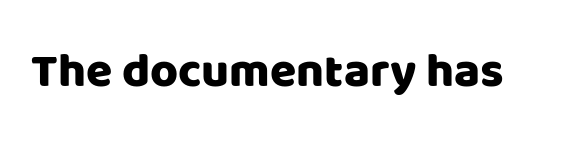
The image shows 48 px sans-serif type, upright; set normal letter spacing, not underlined; low stroke contrast and a large x-height.
